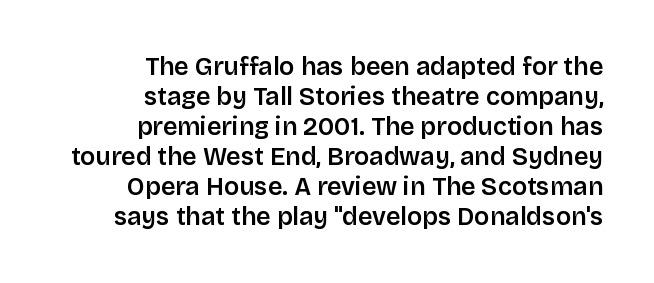
{"italic": "no", "bold": "semi", "underline": "no", "align": "right", "line_spacing_ratio": 1.2, "letter_spacing": "normal", "letter_spacing_em": 0.0, "glyph_px": 25}
